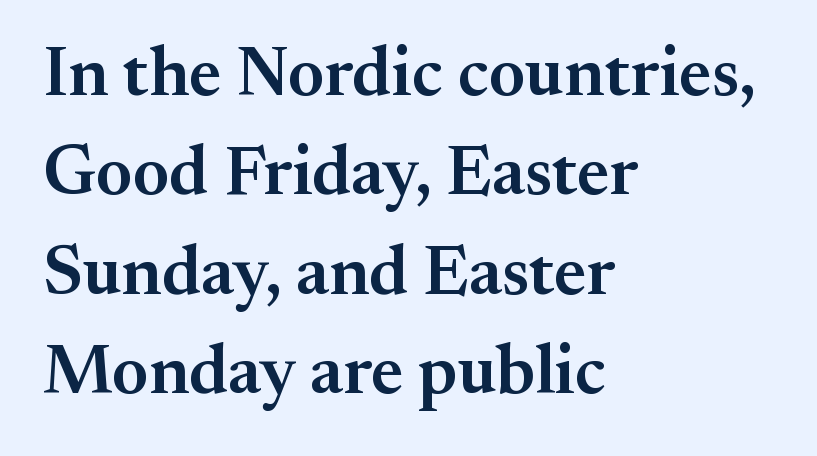
{"serif": "yes", "italic": "no", "bold": "semi", "weight": "semibold", "width": "normal", "stroke_contrast": "medium", "x_height": "small", "monospaced": "no", "underline": "no", "align": "left", "line_spacing": "normal", "line_spacing_ratio": 1.42, "letter_spacing": "normal", "letter_spacing_em": 0.0, "glyph_px": 70}
